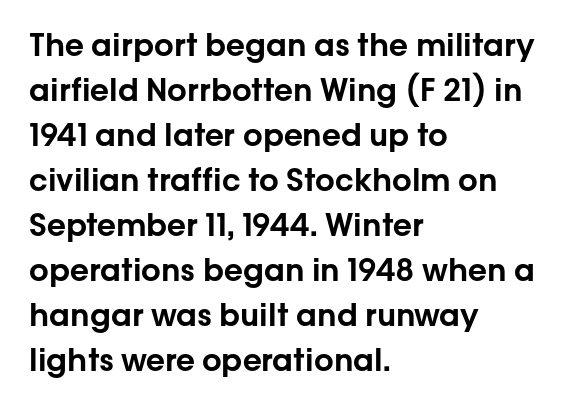
{"serif": "no", "italic": "no", "width": "normal", "stroke_contrast": "low", "x_height": "medium", "monospaced": "no", "underline": "no", "align": "left", "line_spacing": "normal", "line_spacing_ratio": 1.45, "letter_spacing": "normal", "letter_spacing_em": 0.0, "glyph_px": 31}
